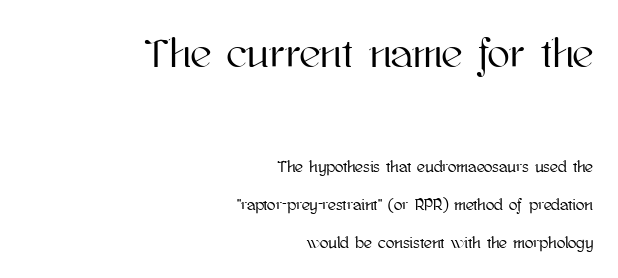
Q: Is the text italic (slanted)? A: No, it is upright.
Q: Is the text underlined? A: No.
Q: How is the paragraph aligned? A: Right-aligned.
Q: Is the spacing between letters normal or unusually wide? A: Normal.
Q: Is the spacing between lines tight, normal or loose? A: Loose.
Q: Which block of text is set in a larger size, the first (top) or the second (bottom)? A: The first (top) one.
Q: Width (condensed, normal, or wide)? A: Normal.
Q: Stroke contrast? A: High.
Q: x-height? A: Medium.
Q: Monospaced? A: No.
